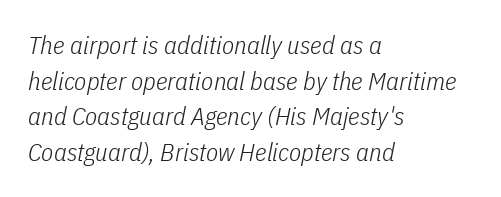
{"italic": "yes", "lean": "right", "slant_degrees": 11, "bold": "no", "underline": "no", "align": "left", "line_spacing": "normal", "line_spacing_ratio": 1.43, "letter_spacing": "normal", "letter_spacing_em": 0.0, "glyph_px": 25}
